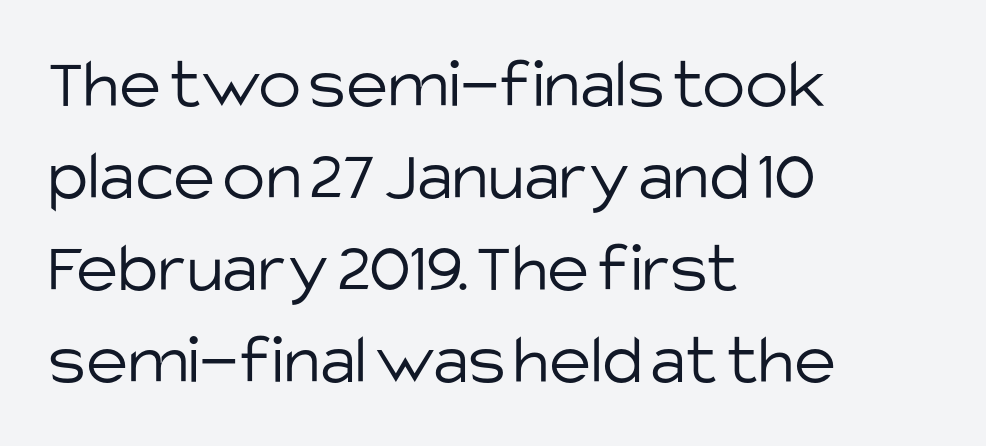
Q: Is the text bold? A: No.
Q: Is the text italic (slanted)? A: No, it is upright.
Q: Is the typeface a serif or a sans-serif typeface? A: Sans-serif.
Q: Is the text underlined? A: No.
Q: How is the paragraph aligned? A: Left-aligned.
Q: Is the spacing between letters normal or unusually wide? A: Normal.
Q: Is the spacing between lines tight, normal or loose? A: Normal.
Q: Width (condensed, normal, or wide)? A: Normal.
Q: Stroke contrast? A: Low.
Q: x-height? A: Large.
Q: Monospaced? A: No.
